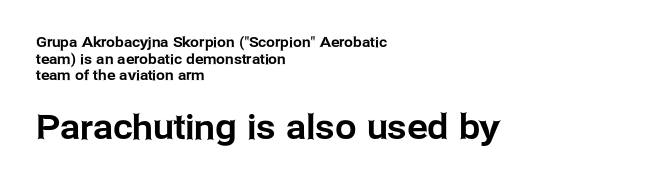
{"serif": "no", "italic": "no", "width": "normal", "stroke_contrast": "low", "x_height": "medium", "monospaced": "no", "underline": "no", "align": "left", "line_spacing_ratio": 1.18, "letter_spacing": "normal", "letter_spacing_em": 0.0, "larger_block": "second", "size_ratio": 2.43, "glyph_px": 34}
